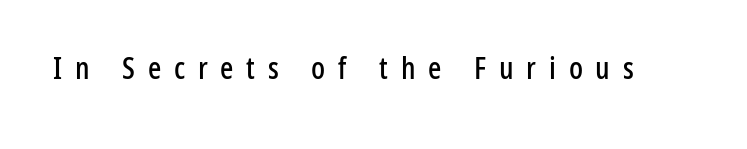
The image shows 31 px condensed sans-serif type, upright; set unusually wide letter spacing (+0.41 em), not underlined; low stroke contrast and a medium x-height.
